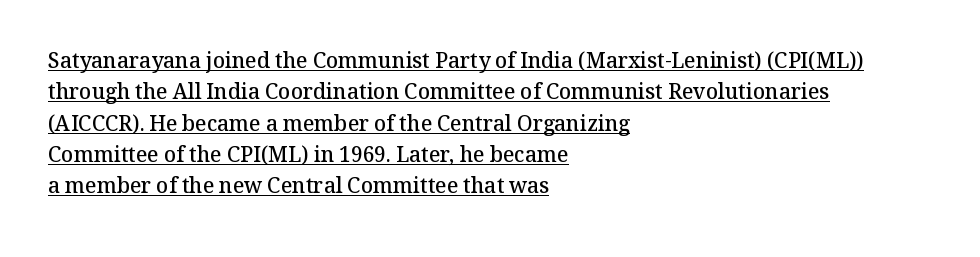
The image shows 21 px text type, upright; set left-aligned, normal line spacing (1.49x), normal letter spacing, underlined.
